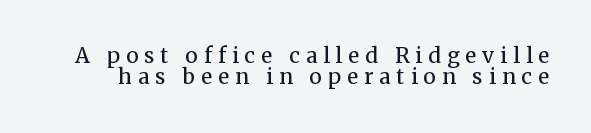
{"italic": "no", "bold": "no", "underline": "no", "line_spacing": "tight", "line_spacing_ratio": 1.02, "letter_spacing": "wide", "letter_spacing_em": 0.29, "glyph_px": 21}
